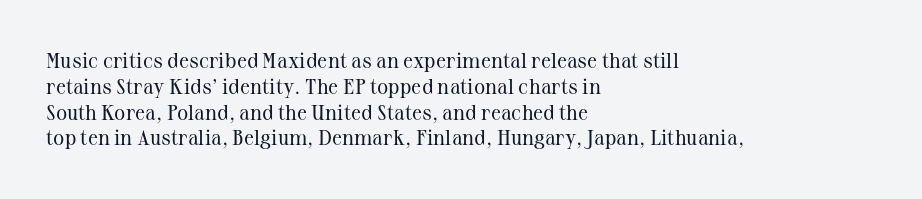
{"italic": "no", "bold": "no", "underline": "no", "align": "left", "line_spacing_ratio": 1.23, "letter_spacing": "normal", "letter_spacing_em": 0.0, "glyph_px": 21}
